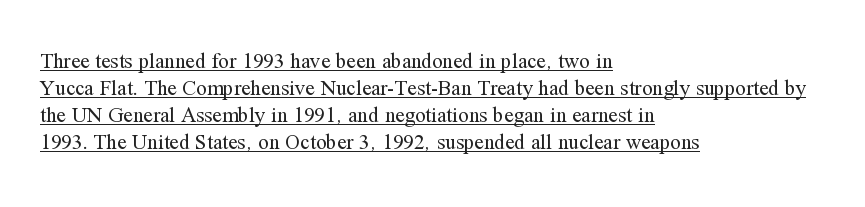
{"italic": "no", "bold": "no", "underline": "yes", "align": "left", "line_spacing": "normal", "line_spacing_ratio": 1.29, "letter_spacing": "normal", "letter_spacing_em": 0.0, "glyph_px": 21}
